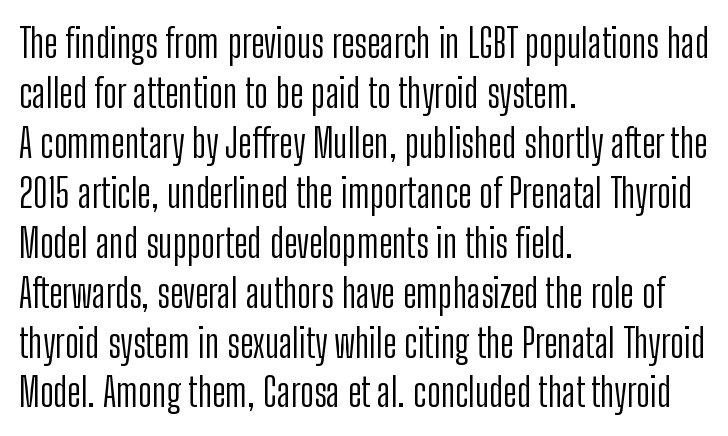
The image shows 39 px light, condensed sans-serif type, upright; set left-aligned, normal line spacing (1.28x), normal letter spacing, not underlined; low stroke contrast and a medium x-height.
